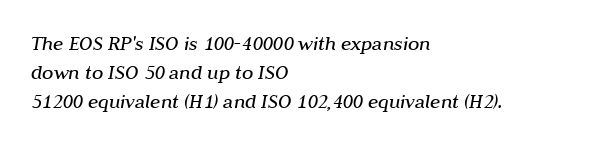
Tall strokes in this sample are angled rather than plumb. The space directly below the letters is spotless. Summary of weight: not heavy and not bold. Teacher's note: observe the even left margin — that is flush-left alignment.
